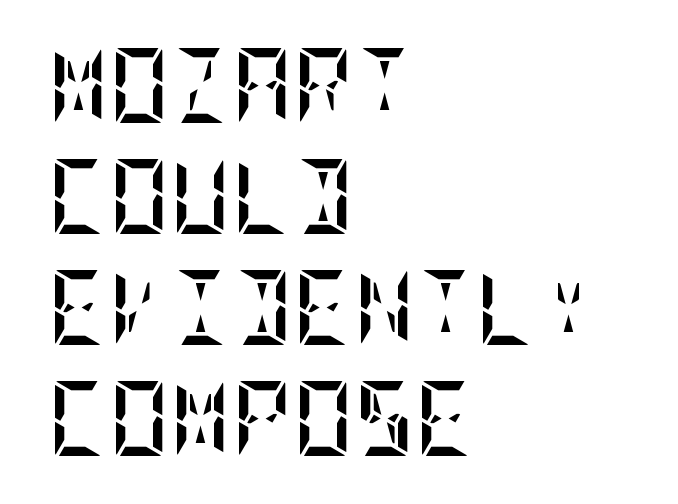
Notice how the passage keeps a crisp vertical edge on the left only. The vertical gap from one line to the next is medium. The gaps between neighbouring characters are ordinary and unremarkable. Does the weight exceed regular? Yes, all the way to bold. Check the space under the baseline: it is left empty. Nope, not italic — everything's standing straight.
